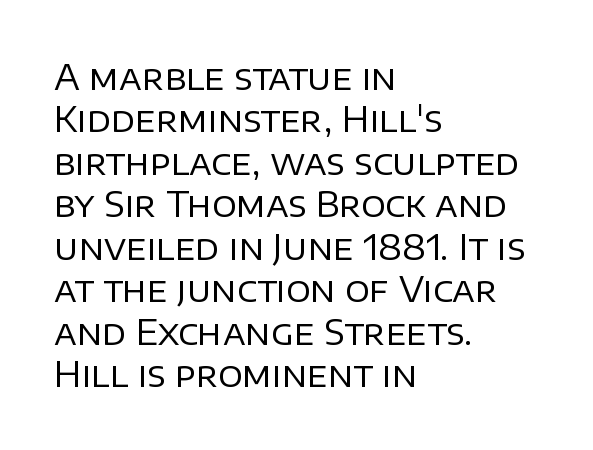
Q: Is the text bold? A: No.
Q: Is the text italic (slanted)? A: No, it is upright.
Q: Is the typeface a serif or a sans-serif typeface? A: Sans-serif.
Q: Is the text underlined? A: No.
Q: How is the paragraph aligned? A: Left-aligned.
Q: Is the spacing between letters normal or unusually wide? A: Normal.
Q: Is the spacing between lines tight, normal or loose? A: Normal.
Q: Width (condensed, normal, or wide)? A: Normal.
Q: Stroke contrast? A: Low.
Q: x-height? A: Large.
Q: Monospaced? A: No.
